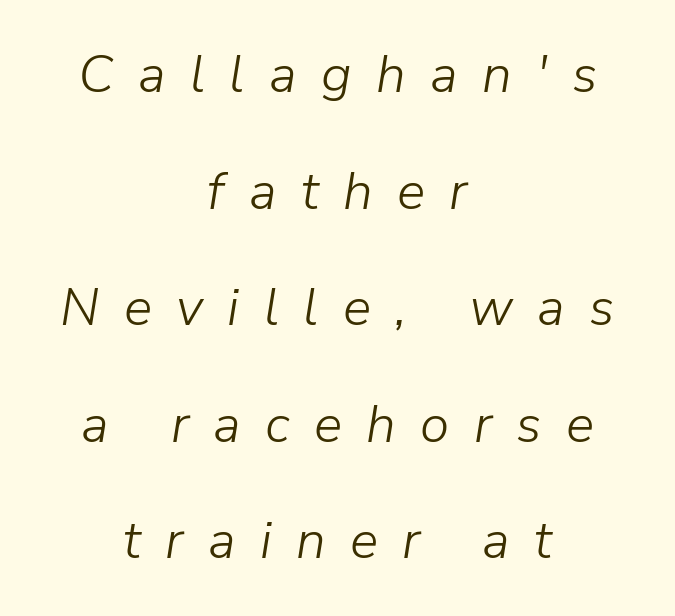
Character widths vary here, with narrow letters taking less room than wide ones. The tracking reads as deliberately expanded to a designer's eye. No chunkiness to these letters — they're not bold. The text carries the slant typical of an italic or oblique font.
